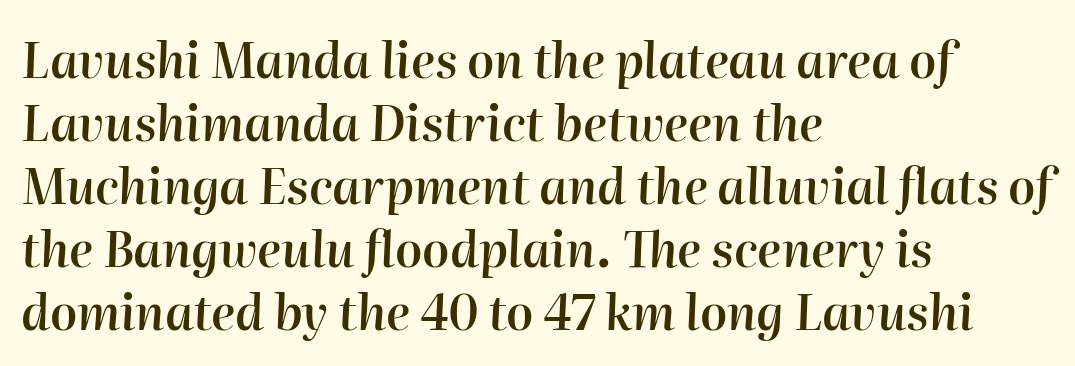
{"italic": "yes", "lean": "right", "slant_degrees": 2, "bold": "semi", "weight": "semibold", "width": "normal", "stroke_contrast": "high", "x_height": "medium", "monospaced": "no", "underline": "no", "align": "left", "line_spacing": "normal", "line_spacing_ratio": 1.31, "letter_spacing": "normal", "letter_spacing_em": 0.0, "glyph_px": 48}
